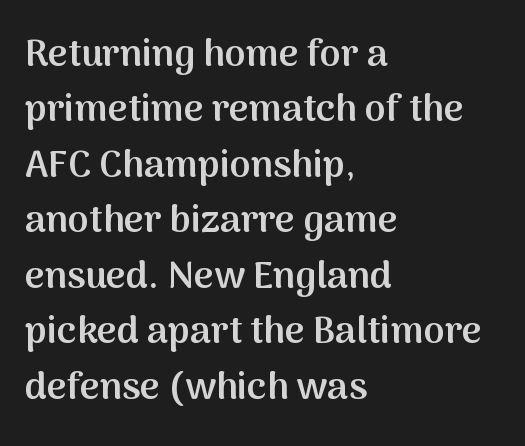
Honestly, the row spacing looks completely unremarkable. There is no visible air inserted between adjacent glyphs. How heavy is the stroke? Medium-heavy — a semibold, shy of bold. All the whitespace from short lines collects on the right. Descenders are the only things crossing below the line. Do the characters align in a grid? No, the font is proportional.
